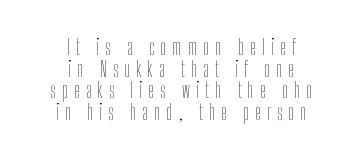
Q: Is the text bold? A: No.
Q: Is the text italic (slanted)? A: No, it is upright.
Q: Is the text underlined? A: No.
Q: How is the paragraph aligned? A: Centered.
Q: Is the spacing between letters normal or unusually wide? A: Unusually wide.
Q: Is the spacing between lines tight, normal or loose? A: Tight.
